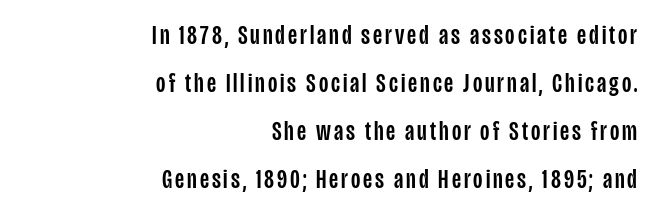
Compared with a flush-left layout, this one pins lines to the opposite, right side. When letters stand straight like this, we call the style roman or upright. The foot of each line stays bare and open.
